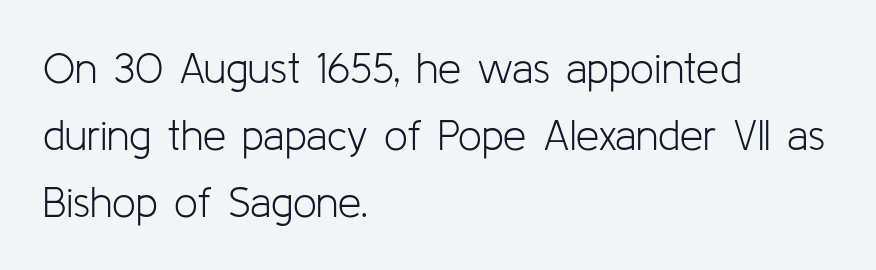
The image shows 42 px light sans-serif type, upright; set left-aligned, normal line spacing (1.6x), normal letter spacing, not underlined; low stroke contrast and a medium x-height.
